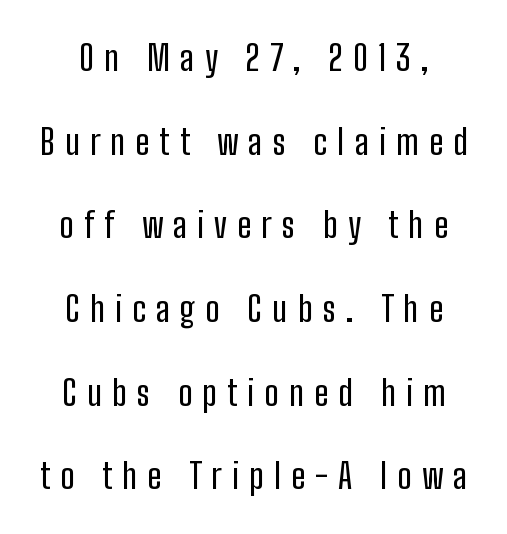
{"serif": "no", "italic": "no", "width": "condensed", "stroke_contrast": "low", "x_height": "medium", "monospaced": "no", "underline": "no", "line_spacing": "loose", "line_spacing_ratio": 2.39, "letter_spacing": "wide", "letter_spacing_em": 0.29, "glyph_px": 35}
